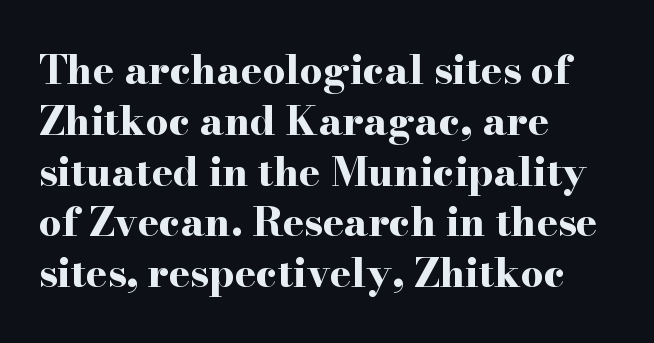
{"serif": "yes", "italic": "no", "bold": "yes", "weight": "bold", "width": "wide", "stroke_contrast": "high", "x_height": "small", "monospaced": "no", "underline": "no", "align": "left", "line_spacing": "normal", "line_spacing_ratio": 1.27, "letter_spacing": "normal", "letter_spacing_em": 0.0, "glyph_px": 40}
